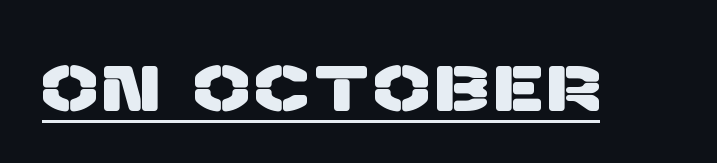
The image shows 65 px sans-serif type; set underlined; low stroke contrast and a large x-height.
